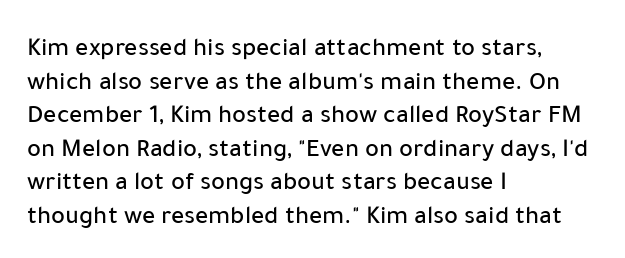
The image shows 26 px text type, upright; set left-aligned, normal line spacing (1.29x), normal letter spacing, not underlined.
